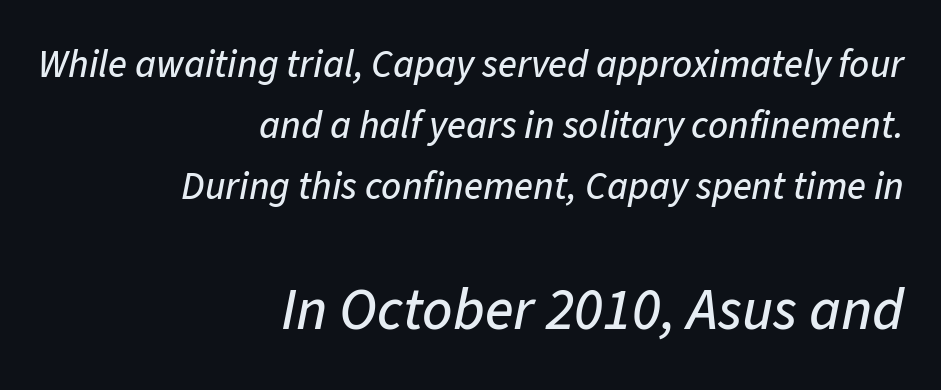
{"italic": "yes", "lean": "right", "slant_degrees": 11, "width": "normal", "stroke_contrast": "low", "x_height": "medium", "monospaced": "no", "underline": "no", "align": "right", "line_spacing": "normal", "line_spacing_ratio": 1.57, "letter_spacing": "normal", "letter_spacing_em": 0.0, "larger_block": "second", "size_ratio": 1.51, "glyph_px": 59}
